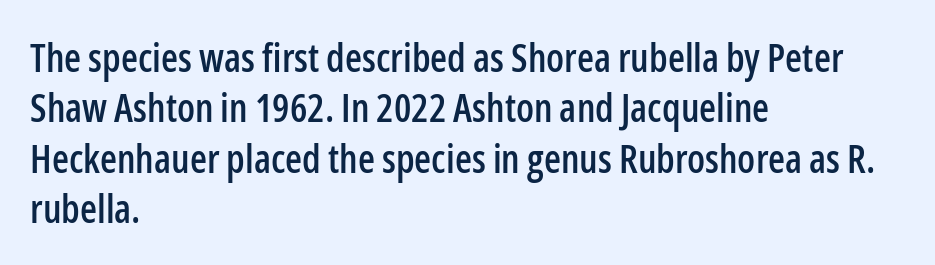
{"serif": "no", "italic": "no", "width": "condensed", "stroke_contrast": "low", "x_height": "medium", "monospaced": "no", "underline": "no", "align": "left", "line_spacing": "normal", "line_spacing_ratio": 1.29, "letter_spacing": "normal", "letter_spacing_em": 0.0, "glyph_px": 39}
